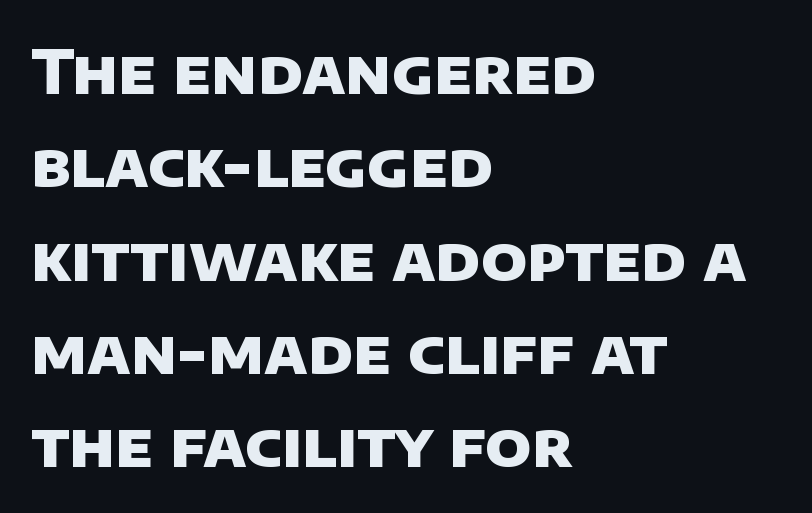
The image shows 61 px heavy sans-serif type; set left-aligned, normal line spacing (1.53x), normal letter spacing, not underlined; low stroke contrast and a large x-height.
